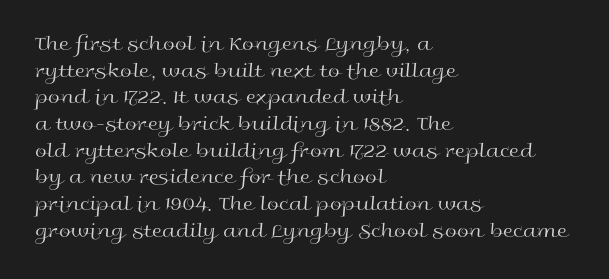
Q: Is the text bold? A: No.
Q: Is the text italic (slanted)? A: No, it is upright.
Q: Is the text underlined? A: No.
Q: How is the paragraph aligned? A: Left-aligned.
Q: Is the spacing between letters normal or unusually wide? A: Normal.
Q: Is the spacing between lines tight, normal or loose? A: Normal.
